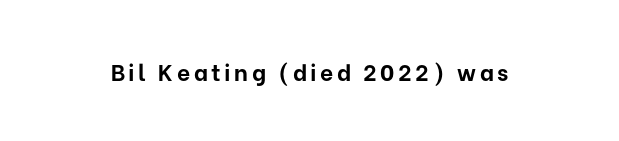
The image shows 23 px bold type, upright; set not underlined.
